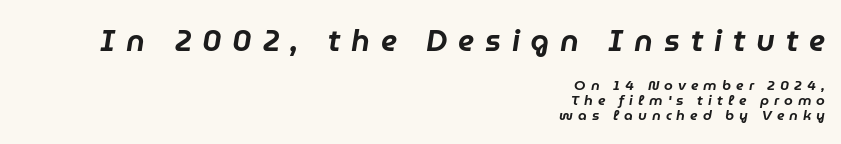
{"italic": "yes", "lean": "right", "slant_degrees": 9, "width": "normal", "stroke_contrast": "low", "x_height": "medium", "monospaced": "no", "underline": "no", "align": "right", "line_spacing": "tight", "line_spacing_ratio": 1.09, "letter_spacing": "wide", "letter_spacing_em": 0.36, "larger_block": "first", "size_ratio": 2.14, "glyph_px": 30}
